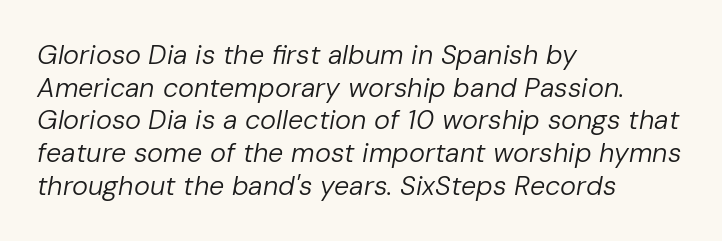
{"italic": "yes", "lean": "right", "slant_degrees": 10, "bold": "no", "underline": "no", "align": "left", "line_spacing_ratio": 1.21, "letter_spacing": "normal", "letter_spacing_em": 0.0, "glyph_px": 27}
